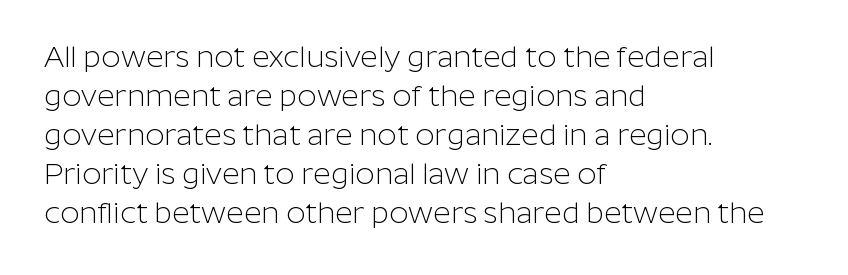
{"serif": "no", "italic": "no", "bold": "no", "weight": "light", "width": "normal", "stroke_contrast": "low", "x_height": "medium", "monospaced": "no", "underline": "no", "align": "left", "line_spacing": "normal", "line_spacing_ratio": 1.3, "letter_spacing": "normal", "letter_spacing_em": 0.0, "glyph_px": 30}
